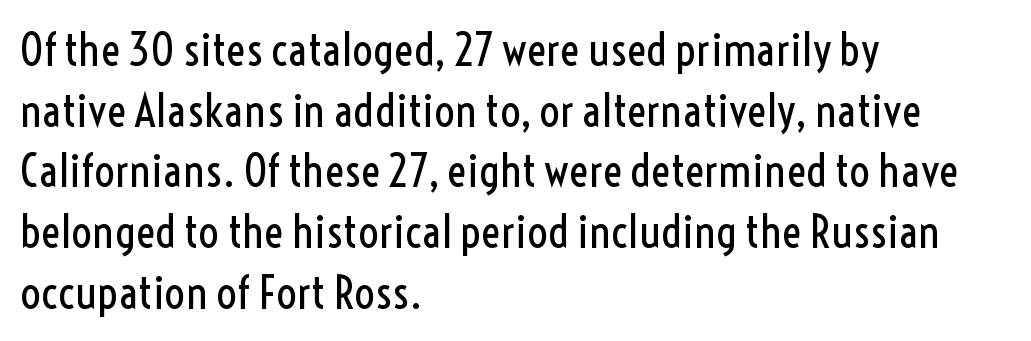
The image shows 46 px regular-weight, condensed sans-serif type, upright; set left-aligned, normal line spacing (1.32x), normal letter spacing, not underlined; a medium x-height.
